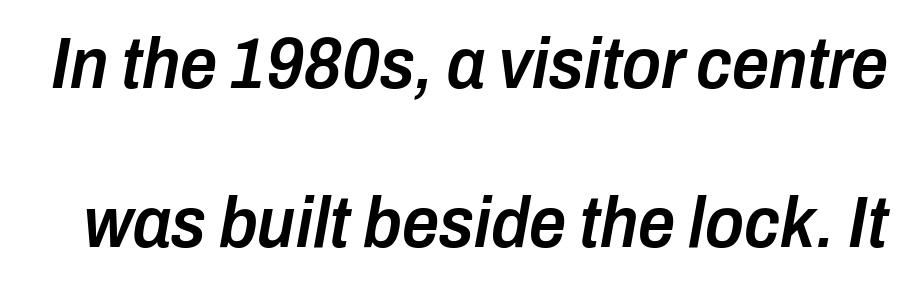
Q: Is the text bold? A: Semi-bold.
Q: Is the text italic (slanted)? A: Yes, it leans right by about 10 degrees.
Q: Is the text underlined? A: No.
Q: Is the spacing between letters normal or unusually wide? A: Normal.
Q: Is the spacing between lines tight, normal or loose? A: Loose.
Q: Width (condensed, normal, or wide)? A: Condensed.
Q: Stroke contrast? A: Low.
Q: x-height? A: Medium.
Q: Monospaced? A: No.
